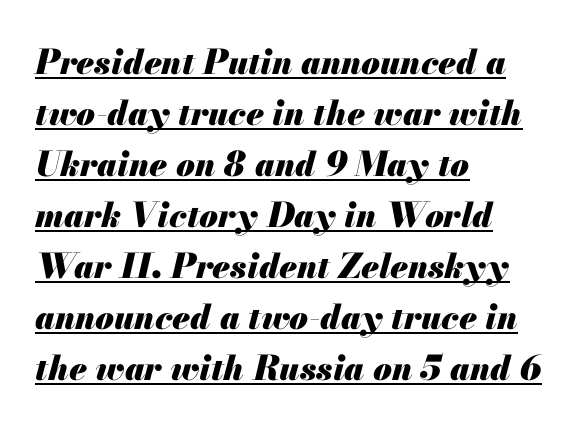
Q: Is the text bold? A: Yes.
Q: Is the text italic (slanted)? A: Yes, it leans right by about 13 degrees.
Q: Is the text underlined? A: Yes.
Q: How is the paragraph aligned? A: Left-aligned.
Q: Is the spacing between letters normal or unusually wide? A: Normal.
Q: Is the spacing between lines tight, normal or loose? A: Normal.
Q: Width (condensed, normal, or wide)? A: Normal.
Q: Stroke contrast? A: Medium.
Q: x-height? A: Small.
Q: Monospaced? A: No.
